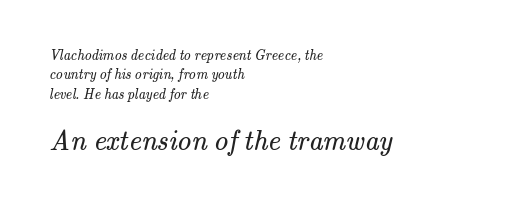
{"serif": "yes", "bold": "no", "weight": "regular", "width": "normal", "stroke_contrast": "medium", "x_height": "small", "monospaced": "no", "underline": "no", "align": "left", "line_spacing": "normal", "line_spacing_ratio": 1.38, "letter_spacing": "normal", "letter_spacing_em": 0.0, "larger_block": "second", "size_ratio": 2.0, "glyph_px": 28}
